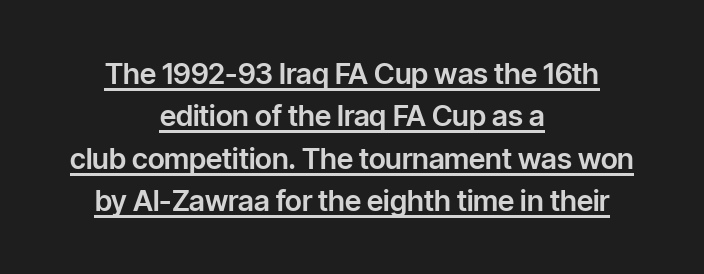
Q: Is the text italic (slanted)? A: No, it is upright.
Q: Is the typeface a serif or a sans-serif typeface? A: Sans-serif.
Q: Is the text underlined? A: Yes.
Q: How is the paragraph aligned? A: Centered.
Q: Is the spacing between letters normal or unusually wide? A: Normal.
Q: Is the spacing between lines tight, normal or loose? A: Normal.
Q: Width (condensed, normal, or wide)? A: Normal.
Q: Stroke contrast? A: Low.
Q: x-height? A: Medium.
Q: Monospaced? A: No.
